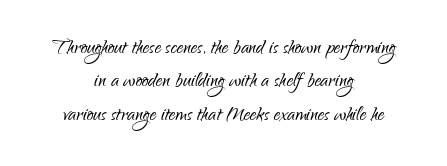
Q: Is the text bold? A: No.
Q: Is the text italic (slanted)? A: Yes.
Q: Is the text underlined? A: No.
Q: How is the paragraph aligned? A: Centered.
Q: Is the spacing between letters normal or unusually wide? A: Normal.
Q: Is the spacing between lines tight, normal or loose? A: Normal.
